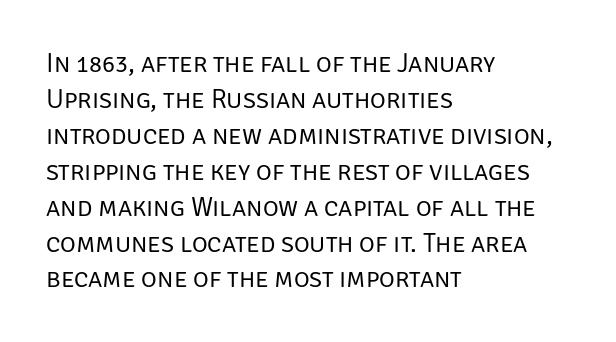
A clean baseline with only descenders dipping below it. The letters stand upright; this is a roman face. The letterforms sit shoulder to shoulder at normal distance. The compositor pushed each line to the left boundary.
